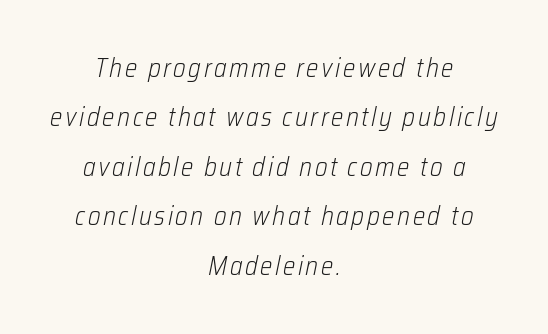
The image shows 26 px text type, italic (leaning right); set centered, loose line spacing (1.9x), not underlined.
